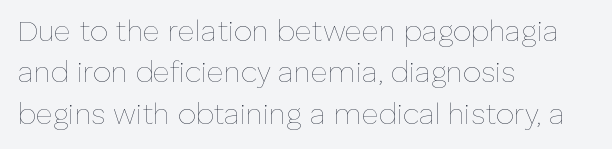
{"italic": "no", "bold": "no", "weight": "thin", "width": "normal", "stroke_contrast": "low", "x_height": "medium", "monospaced": "no", "underline": "no", "align": "left", "line_spacing": "normal", "line_spacing_ratio": 1.43, "letter_spacing": "normal", "letter_spacing_em": 0.0, "glyph_px": 29}
